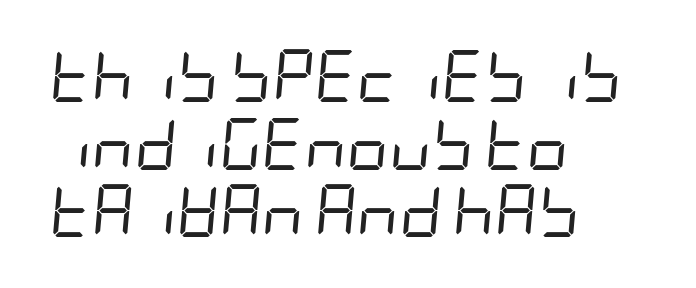
The image shows 52 px regular-weight, condensed type, italic (leaning right); set left-aligned, normal line spacing (1.3x), normal letter spacing, not underlined; low stroke contrast and a large x-height.
